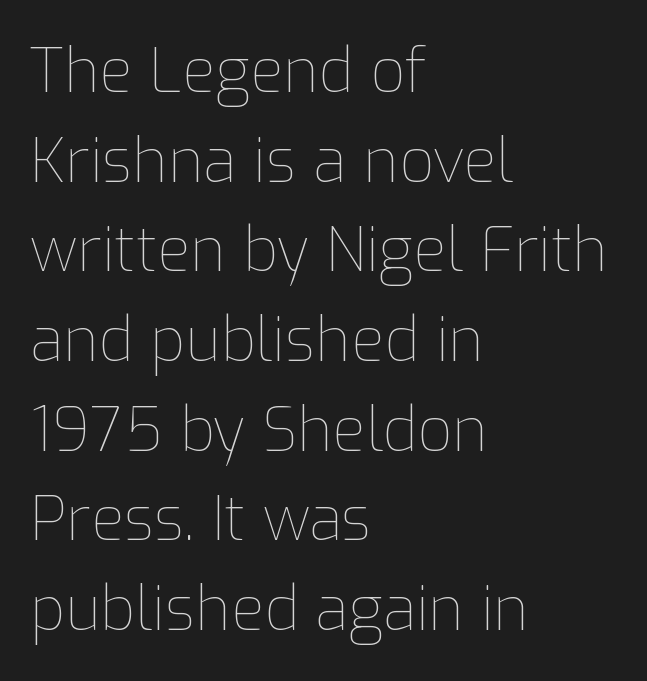
Unlike italic type, these characters show no tilt at all. The paragraph shown leans on its left margin. How are the letters spaced? Ordinarily, with no added tracking. Vertical spacing — default. Think of a printed novel: that variable character pitch is what you see here. Underlining? Definitely not there.
